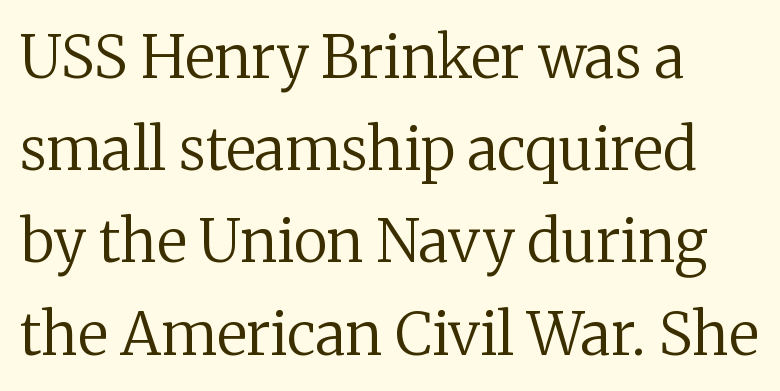
Q: Is the text bold? A: No.
Q: Is the text italic (slanted)? A: No, it is upright.
Q: Is the typeface a serif or a sans-serif typeface? A: Serif.
Q: Is the text underlined? A: No.
Q: How is the paragraph aligned? A: Left-aligned.
Q: Is the spacing between letters normal or unusually wide? A: Normal.
Q: Is the spacing between lines tight, normal or loose? A: Normal.
Q: Width (condensed, normal, or wide)? A: Normal.
Q: Stroke contrast? A: Low.
Q: x-height? A: Medium.
Q: Monospaced? A: No.
